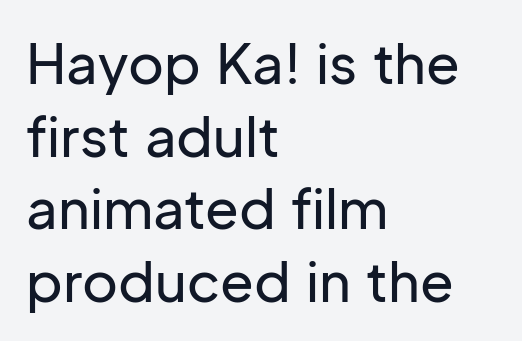
Q: Is the text italic (slanted)? A: No, it is upright.
Q: Is the typeface a serif or a sans-serif typeface? A: Sans-serif.
Q: Is the text underlined? A: No.
Q: How is the paragraph aligned? A: Left-aligned.
Q: Is the spacing between letters normal or unusually wide? A: Normal.
Q: Is the spacing between lines tight, normal or loose? A: Normal.
Q: Width (condensed, normal, or wide)? A: Normal.
Q: Stroke contrast? A: Low.
Q: x-height? A: Medium.
Q: Monospaced? A: No.
